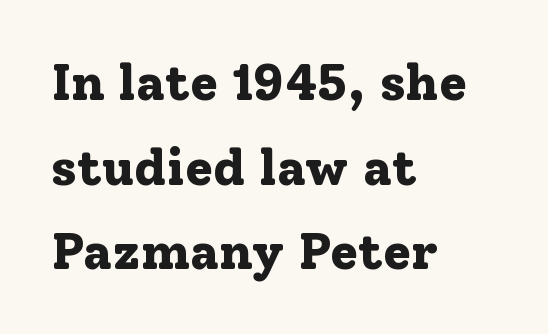
{"serif": "yes", "italic": "no", "bold": "yes", "weight": "bold", "width": "normal", "stroke_contrast": "low", "x_height": "medium", "monospaced": "no", "underline": "no", "align": "left", "line_spacing": "normal", "line_spacing_ratio": 1.66, "letter_spacing": "normal", "letter_spacing_em": 0.0, "glyph_px": 51}
